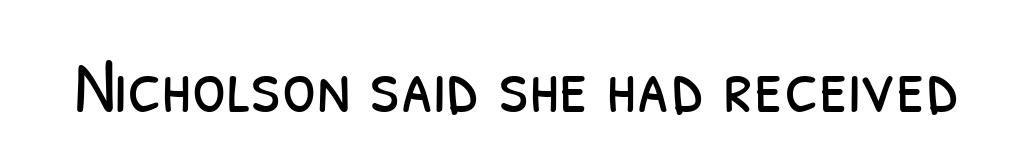
The image shows 78 px light, condensed sans-serif type; set normal letter spacing, not underlined; low stroke contrast and a medium x-height.
